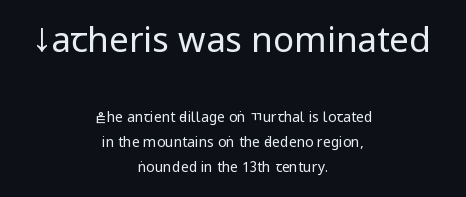
{"serif": "no", "italic": "no", "bold": "no", "weight": "regular", "width": "condensed", "stroke_contrast": "low", "underline": "no", "align": "center", "line_spacing_ratio": 1.77, "letter_spacing": "normal", "letter_spacing_em": 0.0, "larger_block": "first", "size_ratio": 2.5, "glyph_px": 35}
